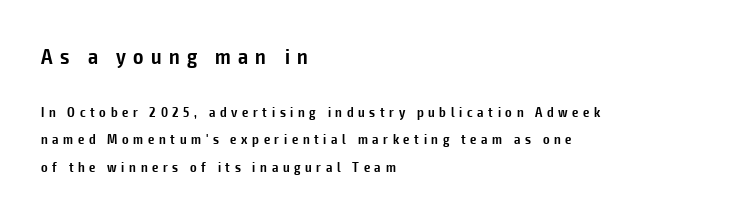
The image shows 22 px text type, upright; set left-aligned, loose line spacing (1.96x), unusually wide letter spacing (+0.33 em), not underlined; the first (top) block is 1.57x larger.
